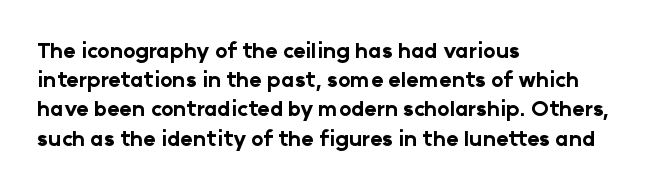
When letters stand straight like this, we call the style roman or upright. Line starts are locked; line ends wander. Quick note: underline off. Words appear dense and cohesive because spacing is normal. A normal amount of white space separates one row of letters from the next.
